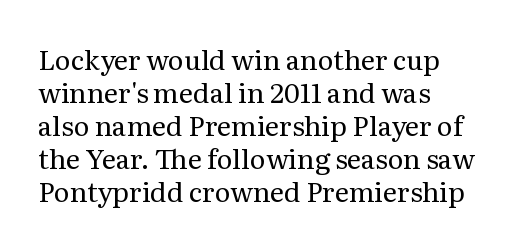
{"italic": "no", "bold": "no", "underline": "no", "align": "left", "line_spacing_ratio": 1.22, "letter_spacing": "normal", "letter_spacing_em": 0.0, "glyph_px": 27}
